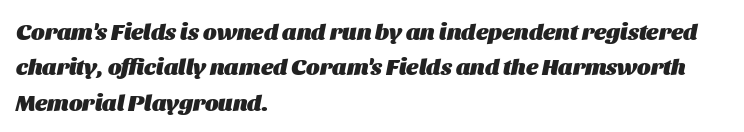
{"italic": "yes", "lean": "right", "slant_degrees": 11, "bold": "yes", "underline": "no", "align": "left", "line_spacing": "normal", "line_spacing_ratio": 1.54, "letter_spacing": "normal", "letter_spacing_em": 0.0, "glyph_px": 23}
